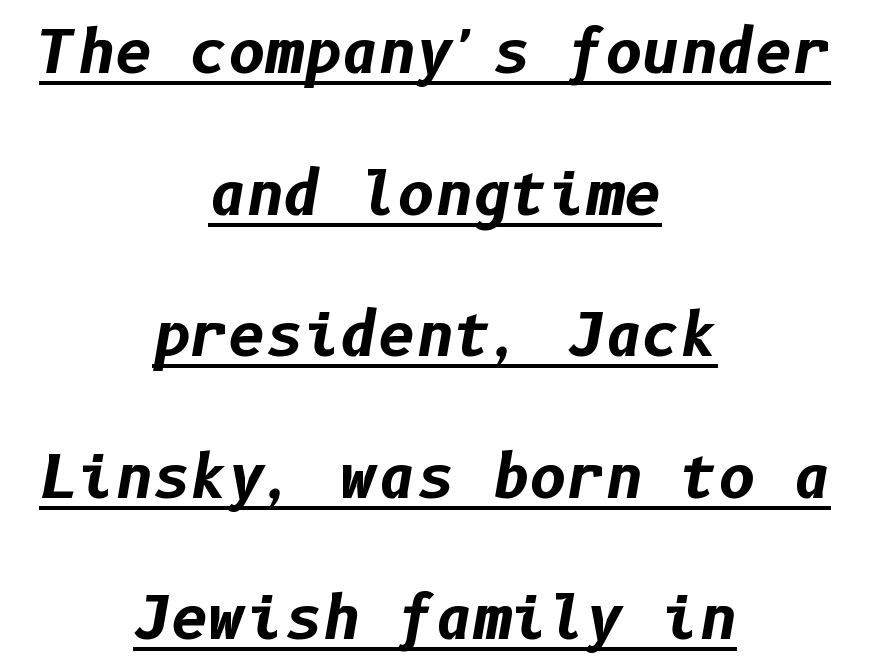
Q: Is the text bold? A: Yes.
Q: Is the text italic (slanted)? A: Yes, it leans right by about 10 degrees.
Q: Is the text underlined? A: Yes.
Q: How is the paragraph aligned? A: Centered.
Q: Is the spacing between letters normal or unusually wide? A: Normal.
Q: Is the spacing between lines tight, normal or loose? A: Loose.
Q: Width (condensed, normal, or wide)? A: Normal.
Q: Stroke contrast? A: Low.
Q: x-height? A: Medium.
